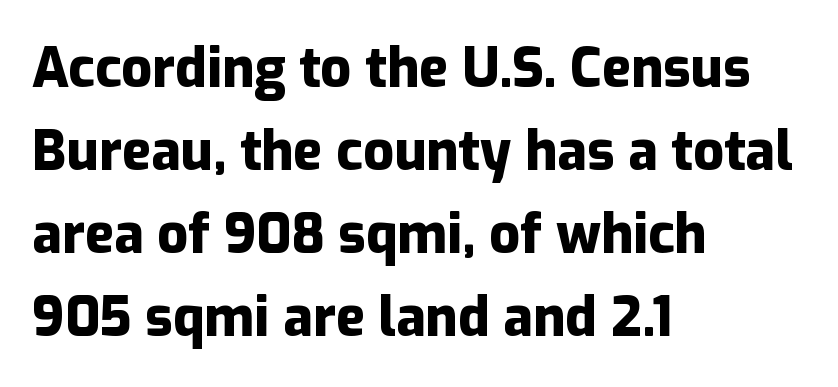
The image shows 54 px heavy sans-serif type, upright; set left-aligned, normal line spacing (1.54x), normal letter spacing, not underlined; low stroke contrast and a medium x-height.
